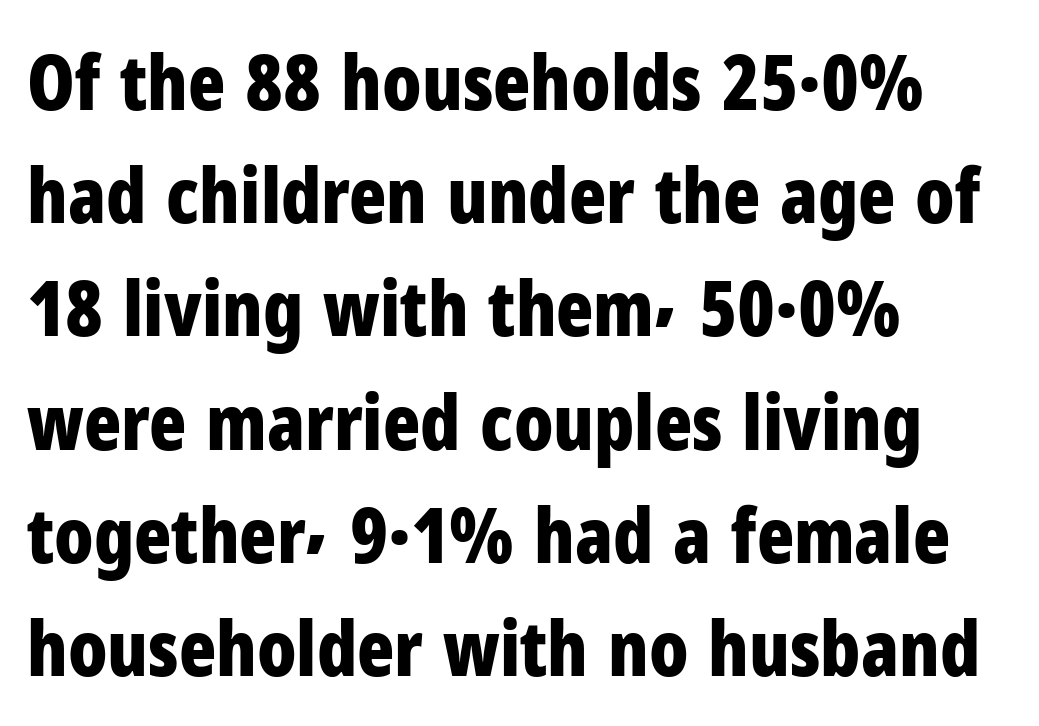
The face used here is a sans, in the tradition of grotesques and geometrics. Looks like regular typesetting: each glyph gets only the width it needs. The text block is weighted toward the left margin, trailing off unevenly rightward. What stands out about the letter spacing? Nothing — it is the standard amount. Quick note: underline off. Does the weight exceed regular? Yes, all the way to bold.
